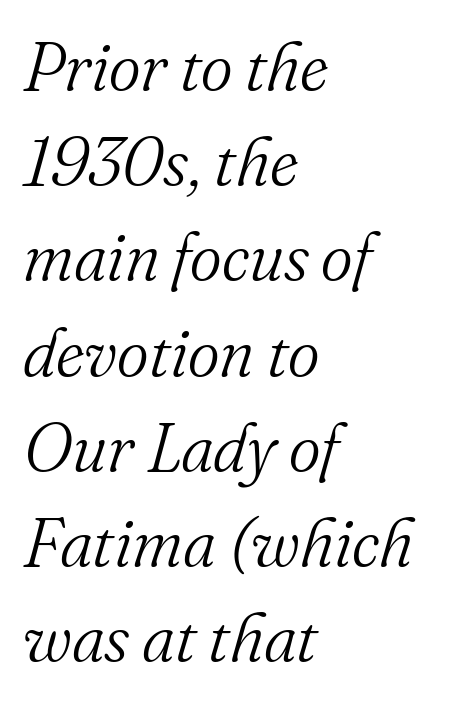
Q: Is the text bold? A: No.
Q: Is the text italic (slanted)? A: Yes, it leans right by about 16 degrees.
Q: Is the typeface a serif or a sans-serif typeface? A: Serif.
Q: Is the text underlined? A: No.
Q: How is the paragraph aligned? A: Left-aligned.
Q: Is the spacing between letters normal or unusually wide? A: Normal.
Q: Is the spacing between lines tight, normal or loose? A: Normal.
Q: Width (condensed, normal, or wide)? A: Normal.
Q: Stroke contrast? A: Medium.
Q: x-height? A: Small.
Q: Monospaced? A: No.
